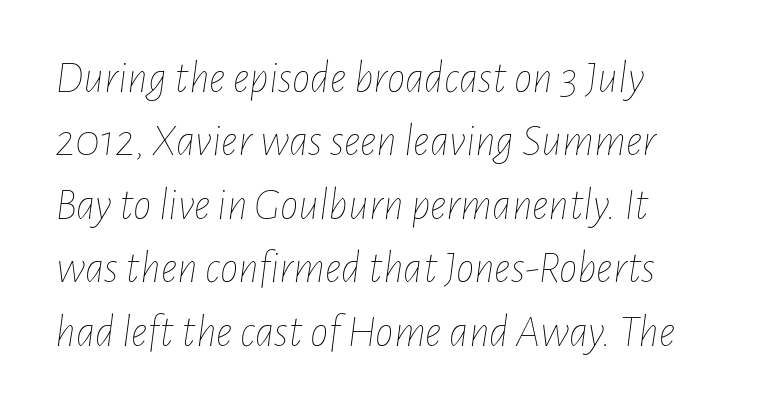
{"italic": "yes", "lean": "right", "slant_degrees": 7, "bold": "no", "weight": "thin", "width": "condensed", "stroke_contrast": "low", "x_height": "medium", "monospaced": "no", "underline": "no", "line_spacing": "normal", "line_spacing_ratio": 1.38, "letter_spacing": "normal", "letter_spacing_em": 0.0, "glyph_px": 46}
